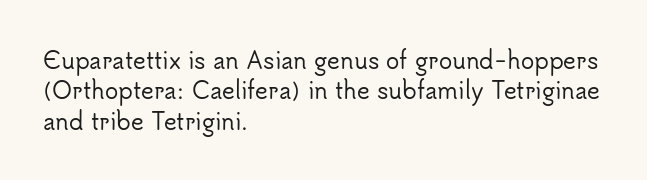
Q: Is the text italic (slanted)? A: No, it is upright.
Q: Is the text underlined? A: No.
Q: How is the paragraph aligned? A: Left-aligned.
Q: Is the spacing between letters normal or unusually wide? A: Normal.
Q: Is the spacing between lines tight, normal or loose? A: Normal.
